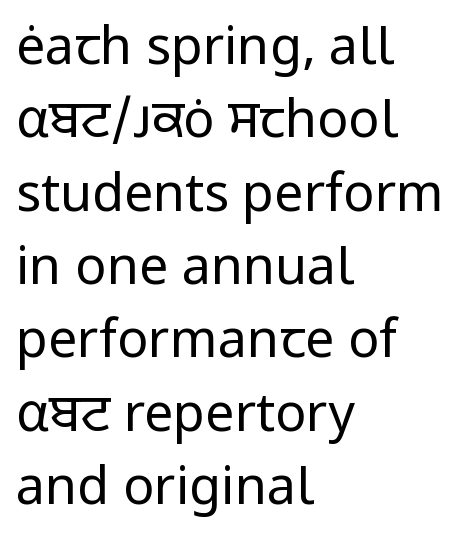
It's the straight-up-and-down kind of type. Stems and bowls with no extra thickness — not bold. You could call the tracking neutral — neither tight nor loose. Look at the bottom of the vertical strokes: they stop flat, with no serifs. This sample is left-justified, so line endings fall wherever the words run out.
